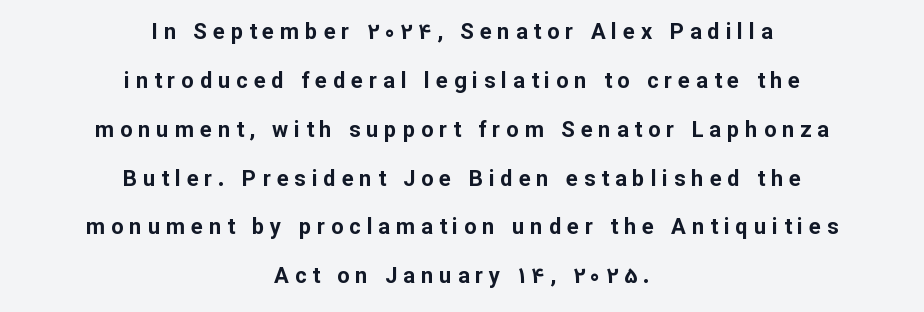
Q: Is the text bold? A: Yes.
Q: Is the text italic (slanted)? A: No, it is upright.
Q: Is the text underlined? A: No.
Q: How is the paragraph aligned? A: Centered.
Q: Is the spacing between letters normal or unusually wide? A: Unusually wide.
Q: Is the spacing between lines tight, normal or loose? A: Loose.
